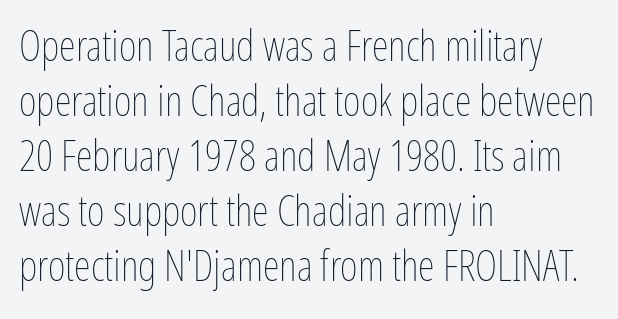
Q: Is the text bold? A: No.
Q: Is the text italic (slanted)? A: No, it is upright.
Q: Is the text underlined? A: No.
Q: How is the paragraph aligned? A: Left-aligned.
Q: Is the spacing between letters normal or unusually wide? A: Normal.
Q: Is the spacing between lines tight, normal or loose? A: Normal.
Q: Width (condensed, normal, or wide)? A: Condensed.
Q: Stroke contrast? A: Low.
Q: x-height? A: Medium.
Q: Monospaced? A: No.
